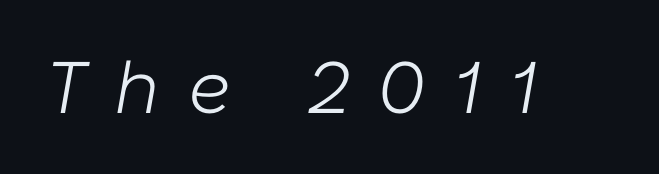
Q: Is the text bold? A: No.
Q: Is the text italic (slanted)? A: Yes, it leans right by about 10 degrees.
Q: Is the text underlined? A: No.
Q: Is the spacing between letters normal or unusually wide? A: Unusually wide.
Q: Width (condensed, normal, or wide)? A: Normal.
Q: Stroke contrast? A: Low.
Q: x-height? A: Medium.
Q: Monospaced? A: No.
